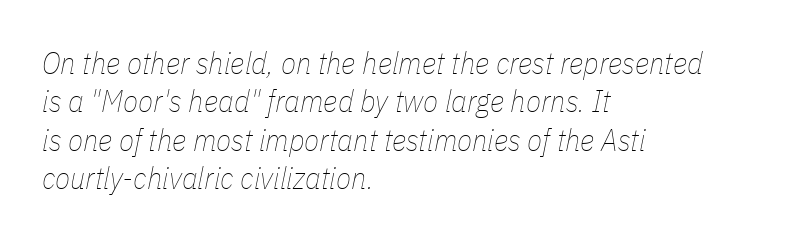
The image shows 31 px thin, condensed type, italic (leaning right); set left-aligned, line spacing 1.24x, normal letter spacing, not underlined; low stroke contrast and a medium x-height.
